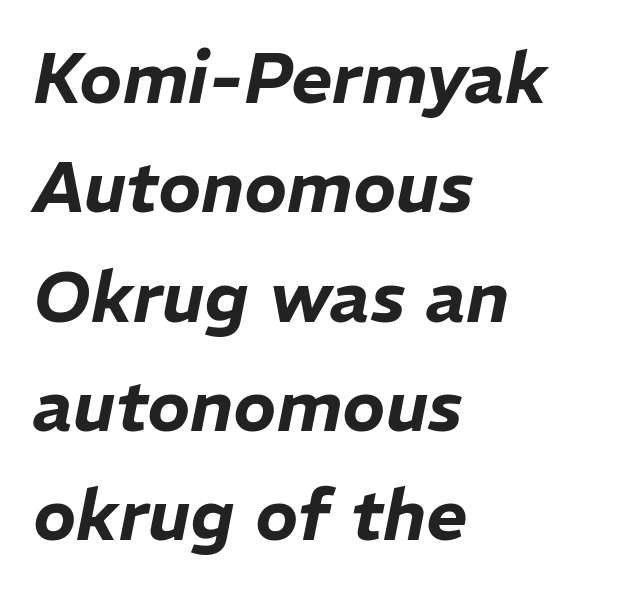
The image shows 71 px text type, italic (leaning right); set left-aligned, normal line spacing (1.54x), normal letter spacing, not underlined; low stroke contrast and a medium x-height.
